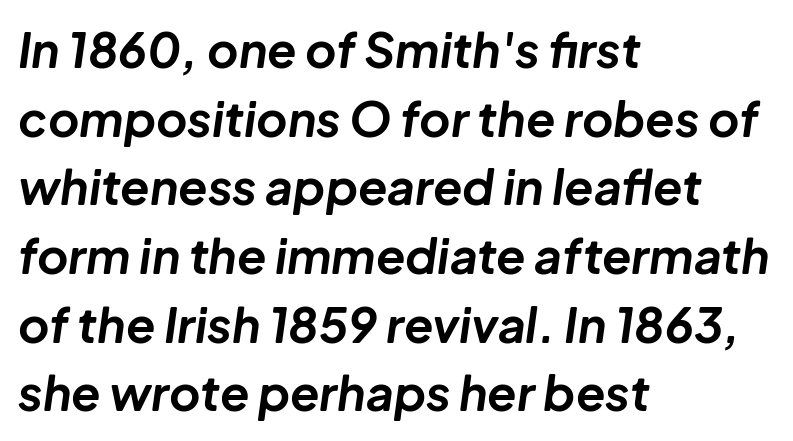
{"italic": "yes", "lean": "right", "slant_degrees": 8, "bold": "yes", "weight": "bold", "width": "normal", "stroke_contrast": "low", "x_height": "medium", "monospaced": "no", "underline": "no", "align": "left", "line_spacing": "normal", "line_spacing_ratio": 1.43, "letter_spacing": "normal", "letter_spacing_em": 0.0, "glyph_px": 48}
